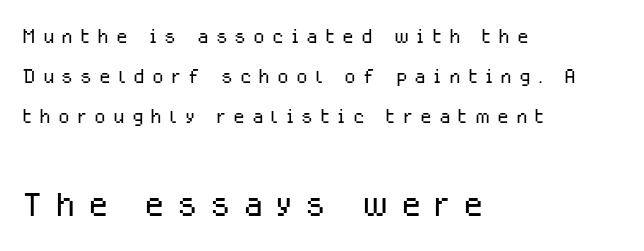
Q: Is the text bold? A: No.
Q: Is the text italic (slanted)? A: No, it is upright.
Q: Is the typeface a serif or a sans-serif typeface? A: Sans-serif.
Q: Is the text underlined? A: No.
Q: How is the paragraph aligned? A: Left-aligned.
Q: Is the spacing between letters normal or unusually wide? A: Unusually wide.
Q: Is the spacing between lines tight, normal or loose? A: Normal.
Q: Which block of text is set in a larger size, the first (top) or the second (bottom)? A: The second (bottom) one.
Q: Width (condensed, normal, or wide)? A: Normal.
Q: Stroke contrast? A: Low.
Q: x-height? A: Medium.
Q: Monospaced? A: No.
